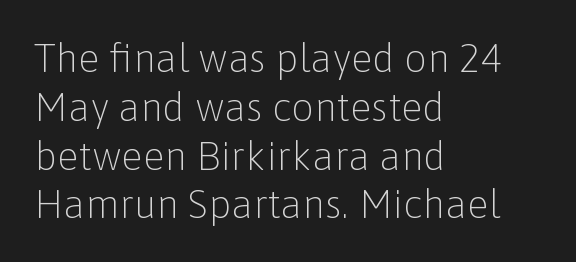
Q: Is the text bold? A: No.
Q: Is the text italic (slanted)? A: No, it is upright.
Q: Is the typeface a serif or a sans-serif typeface? A: Sans-serif.
Q: Is the text underlined? A: No.
Q: How is the paragraph aligned? A: Left-aligned.
Q: Is the spacing between letters normal or unusually wide? A: Normal.
Q: Width (condensed, normal, or wide)? A: Normal.
Q: Stroke contrast? A: Low.
Q: x-height? A: Medium.
Q: Monospaced? A: No.
